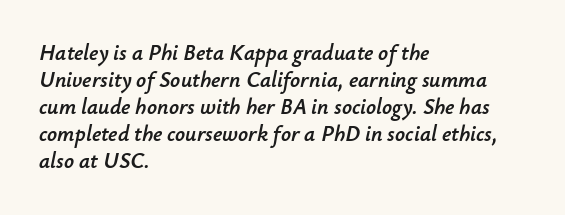
The image shows 22 px text type, italic (leaning right); set left-aligned, line spacing 1.23x, normal letter spacing, not underlined.
